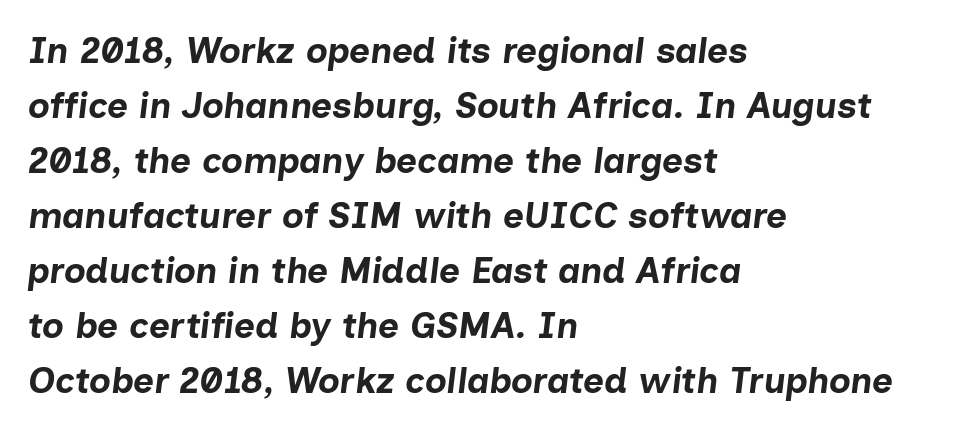
{"italic": "yes", "lean": "right", "slant_degrees": 7, "bold": "yes", "weight": "bold", "width": "normal", "stroke_contrast": "low", "x_height": "medium", "monospaced": "no", "underline": "no", "align": "left", "line_spacing": "normal", "line_spacing_ratio": 1.53, "letter_spacing": "normal", "letter_spacing_em": 0.0, "glyph_px": 36}
